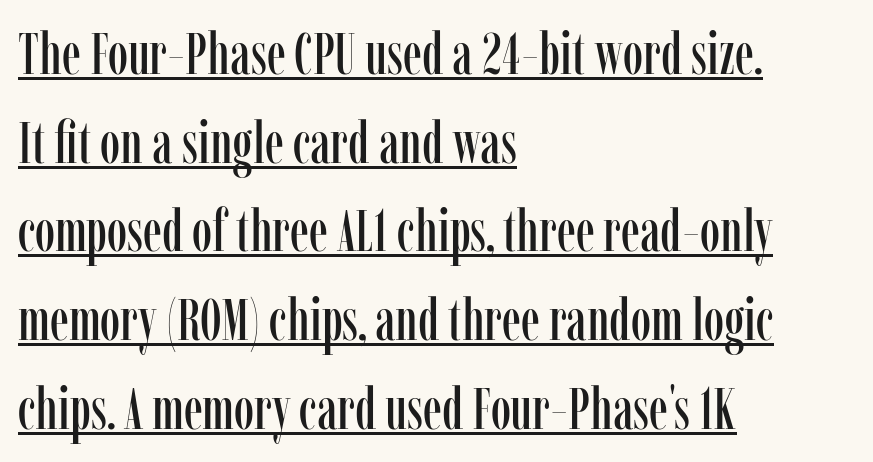
The image shows 58 px condensed serif type, upright; set left-aligned, normal line spacing (1.53x), normal letter spacing, underlined; low stroke contrast and a medium x-height.
